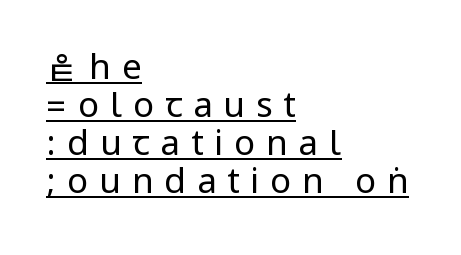
The image shows 35 px regular-weight, condensed sans-serif type, upright; set left-aligned, tight line spacing (1.09x), unusually wide letter spacing (+0.31 em), underlined; low stroke contrast.
